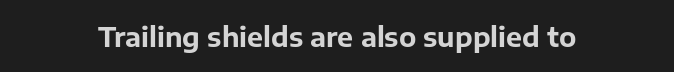
Q: Is the text bold? A: Yes.
Q: Is the text italic (slanted)? A: No, it is upright.
Q: Is the text underlined? A: No.
Q: Is the spacing between letters normal or unusually wide? A: Normal.
